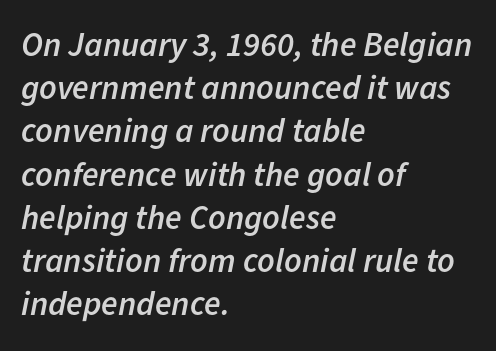
Q: Is the text bold? A: Semi-bold.
Q: Is the text italic (slanted)? A: Yes, it leans right by about 11 degrees.
Q: Is the text underlined? A: No.
Q: How is the paragraph aligned? A: Left-aligned.
Q: Is the spacing between letters normal or unusually wide? A: Normal.
Q: Is the spacing between lines tight, normal or loose? A: Normal.
Q: Width (condensed, normal, or wide)? A: Normal.
Q: Stroke contrast? A: Low.
Q: x-height? A: Medium.
Q: Monospaced? A: No.
